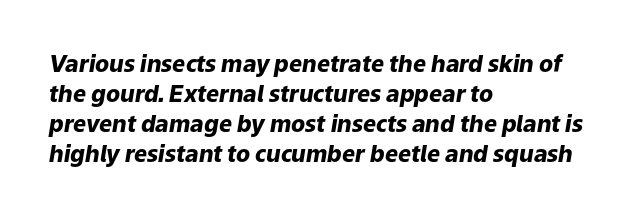
Has an underline been added? It has not. This sample uses plain, unmodified letter spacing. Notice how the passage keeps a crisp vertical edge on the left only. Heavy, bold letterforms. Yep, that's italic — everything's leaning. Normally led — the rows are evenly, conventionally spaced.
